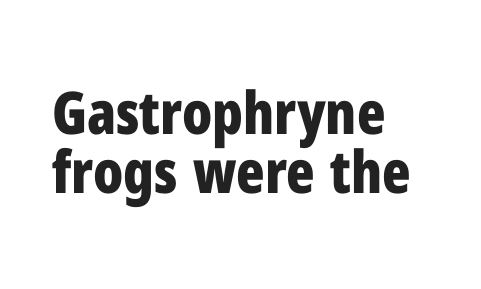
Q: Is the text bold? A: Yes.
Q: Is the text italic (slanted)? A: No, it is upright.
Q: Is the typeface a serif or a sans-serif typeface? A: Sans-serif.
Q: Is the text underlined? A: No.
Q: How is the paragraph aligned? A: Left-aligned.
Q: Is the spacing between letters normal or unusually wide? A: Normal.
Q: Is the spacing between lines tight, normal or loose? A: Tight.
Q: Width (condensed, normal, or wide)? A: Condensed.
Q: Stroke contrast? A: Low.
Q: x-height? A: Medium.
Q: Monospaced? A: No.
